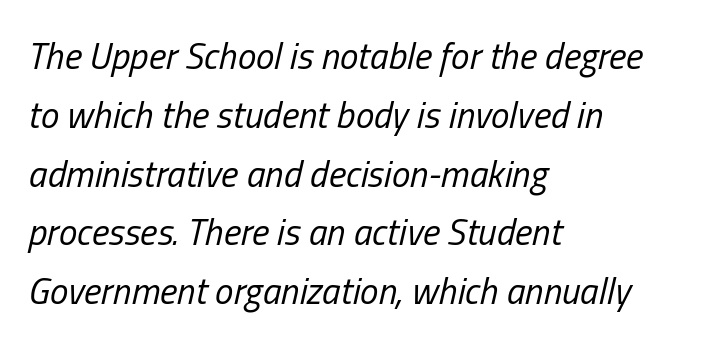
Q: Is the text bold? A: No.
Q: Is the text italic (slanted)? A: Yes, it leans right by about 13 degrees.
Q: Is the text underlined? A: No.
Q: How is the paragraph aligned? A: Left-aligned.
Q: Is the spacing between letters normal or unusually wide? A: Normal.
Q: Is the spacing between lines tight, normal or loose? A: Normal.
Q: Width (condensed, normal, or wide)? A: Condensed.
Q: Stroke contrast? A: Low.
Q: x-height? A: Medium.
Q: Monospaced? A: No.
